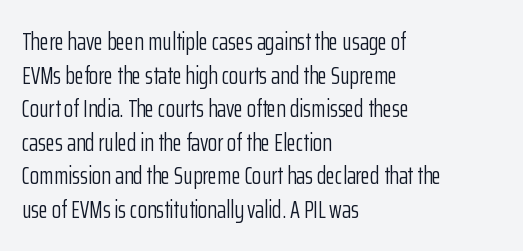
The image shows 24 px text type, upright; set left-aligned, normal line spacing (1.4x), normal letter spacing, not underlined.
